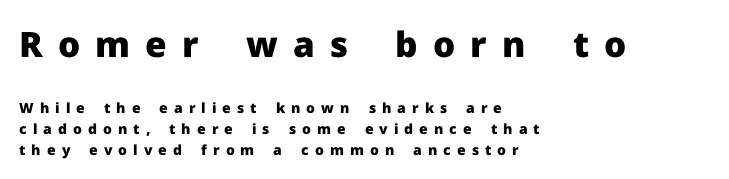
Q: Is the text bold? A: Yes.
Q: Is the text italic (slanted)? A: No, it is upright.
Q: Is the typeface a serif or a sans-serif typeface? A: Sans-serif.
Q: Is the text underlined? A: No.
Q: How is the paragraph aligned? A: Left-aligned.
Q: Is the spacing between letters normal or unusually wide? A: Unusually wide.
Q: Is the spacing between lines tight, normal or loose? A: Normal.
Q: Which block of text is set in a larger size, the first (top) or the second (bottom)? A: The first (top) one.
Q: Width (condensed, normal, or wide)? A: Normal.
Q: Stroke contrast? A: Low.
Q: x-height? A: Medium.
Q: Monospaced? A: No.
